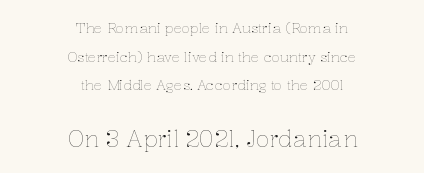
Is this a heavy cut? Hardly; it is regular or lighter. The later block is typeset at a bigger size than the earlier block. The lines are spread far apart with generous leading. This is roman type, the default non-slanted kind. Horizontally, the lines are justified to the midpoint only.
